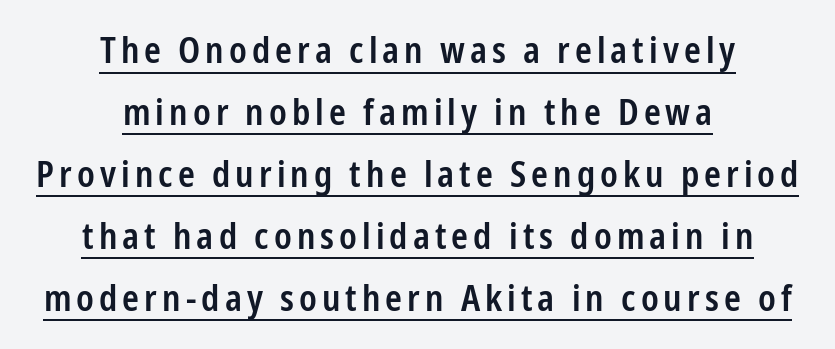
Q: Is the text bold? A: Semi-bold.
Q: Is the text italic (slanted)? A: No, it is upright.
Q: Is the typeface a serif or a sans-serif typeface? A: Sans-serif.
Q: Is the text underlined? A: Yes.
Q: How is the paragraph aligned? A: Centered.
Q: Width (condensed, normal, or wide)? A: Condensed.
Q: Stroke contrast? A: Low.
Q: x-height? A: Medium.
Q: Monospaced? A: No.
